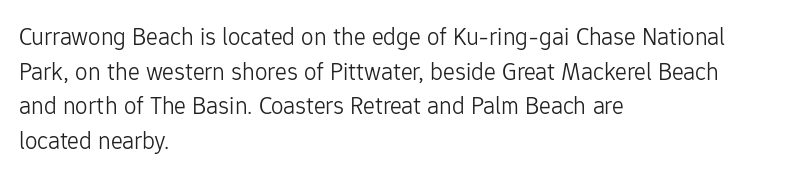
{"italic": "no", "bold": "no", "underline": "no", "align": "left", "line_spacing": "normal", "line_spacing_ratio": 1.39, "letter_spacing": "normal", "letter_spacing_em": 0.0, "glyph_px": 25}
